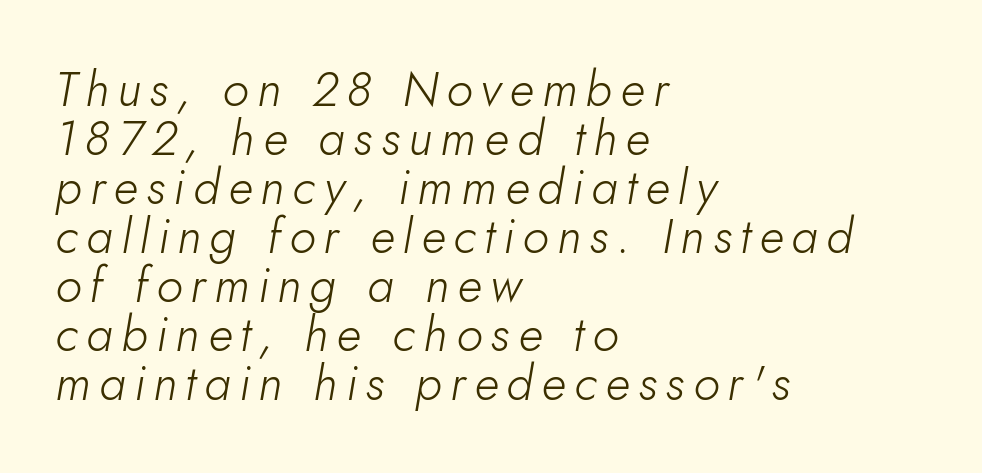
The image shows 49 px light type, italic (leaning right); set left-aligned, tight line spacing (1.0x), not underlined; low stroke contrast and a small x-height.
